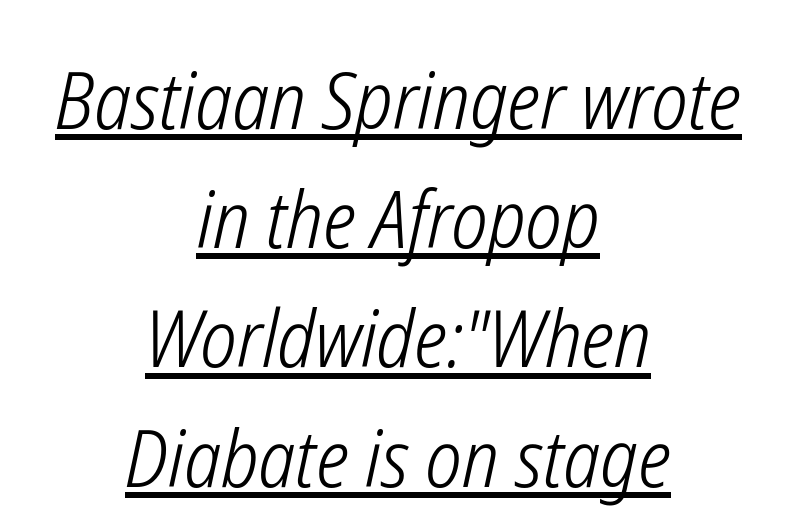
{"italic": "yes", "lean": "right", "slant_degrees": 12, "bold": "no", "weight": "light", "width": "condensed", "stroke_contrast": "low", "x_height": "medium", "monospaced": "no", "underline": "yes", "align": "center", "line_spacing": "normal", "line_spacing_ratio": 1.49, "letter_spacing": "normal", "letter_spacing_em": 0.0, "glyph_px": 80}
